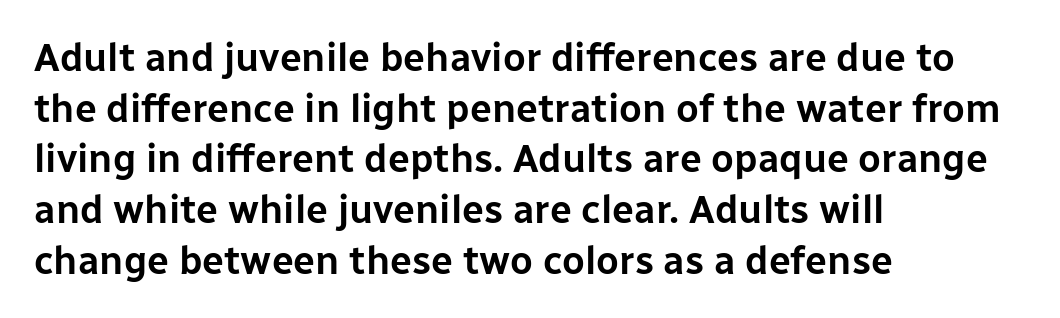
The image shows 39 px sans-serif type, upright; set left-aligned, normal line spacing (1.3x), normal letter spacing, not underlined; low stroke contrast and a medium x-height.
